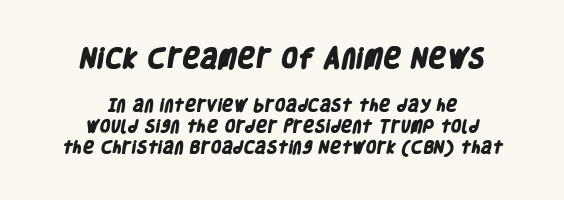
The image shows 22 px bold type; set centered, normal line spacing (1.5x), normal letter spacing, not underlined; the first (top) block is 1.57x larger.
